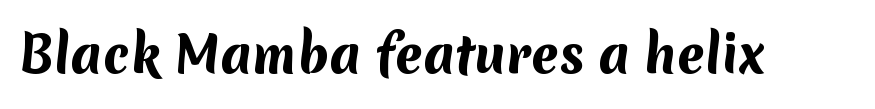
Q: Is the text bold? A: Yes.
Q: Is the typeface a serif or a sans-serif typeface? A: Sans-serif.
Q: Is the text underlined? A: No.
Q: Is the spacing between letters normal or unusually wide? A: Normal.
Q: Width (condensed, normal, or wide)? A: Normal.
Q: Stroke contrast? A: Medium.
Q: x-height? A: Medium.
Q: Monospaced? A: No.
